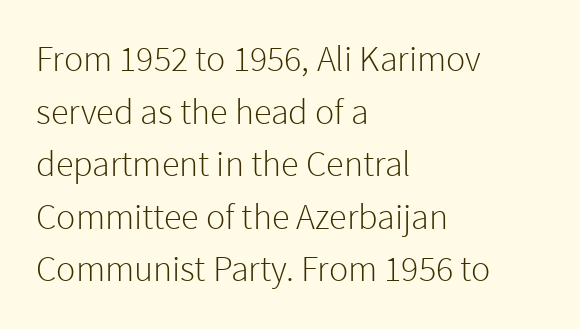
Q: Is the text bold? A: No.
Q: Is the text italic (slanted)? A: No, it is upright.
Q: Is the typeface a serif or a sans-serif typeface? A: Sans-serif.
Q: Is the text underlined? A: No.
Q: How is the paragraph aligned? A: Left-aligned.
Q: Is the spacing between letters normal or unusually wide? A: Normal.
Q: Is the spacing between lines tight, normal or loose? A: Normal.
Q: Width (condensed, normal, or wide)? A: Normal.
Q: Stroke contrast? A: Low.
Q: x-height? A: Medium.
Q: Monospaced? A: No.
